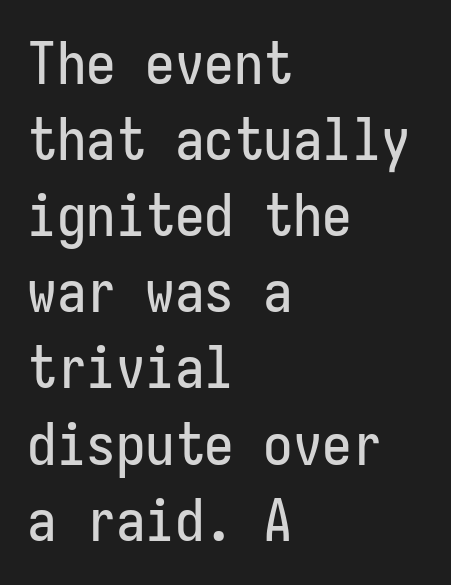
The image shows 59 px condensed sans-serif type, upright; set left-aligned, normal line spacing (1.29x), normal letter spacing, not underlined; low stroke contrast and a medium x-height.
